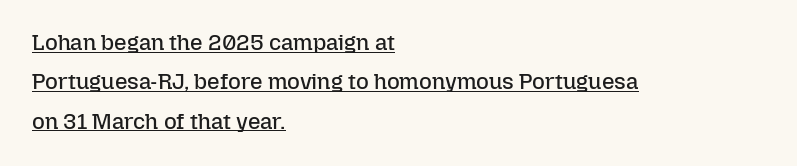
Q: Is the text bold? A: No.
Q: Is the text italic (slanted)? A: No, it is upright.
Q: Is the text underlined? A: Yes.
Q: How is the paragraph aligned? A: Left-aligned.
Q: Is the spacing between letters normal or unusually wide? A: Normal.
